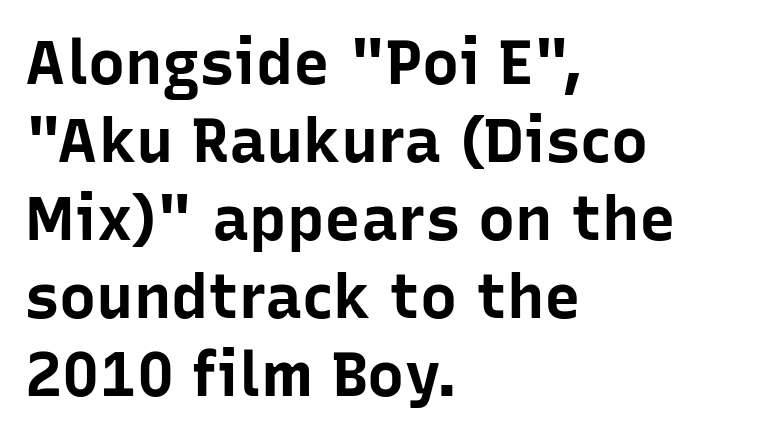
You could not count columns in this text — the font is proportionally spaced. Baseline-to-baseline distance is the conventional proportion of letter height. Tall strokes in this sample are plumb rather than angled. Nothing unusual about the tracking: characters are spaced as the font intends. Alignment: flush left.
